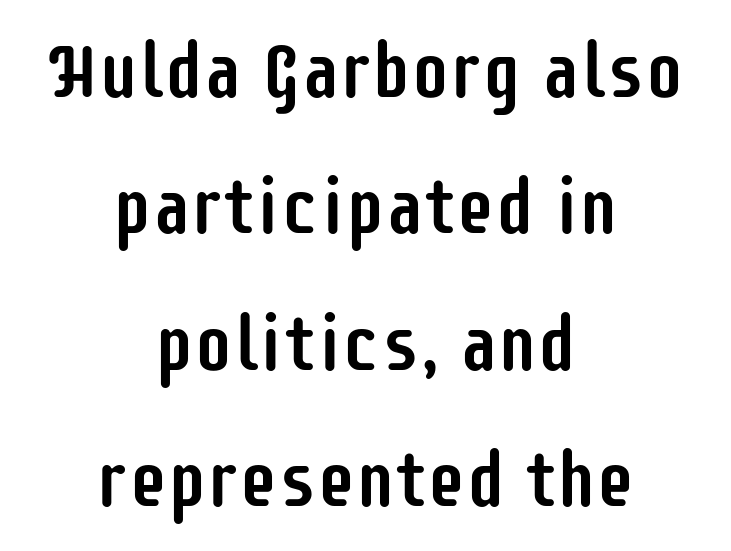
The image shows 78 px condensed sans-serif type, upright; set centered, line spacing 1.75x, normal letter spacing, not underlined; low stroke contrast and a large x-height.
